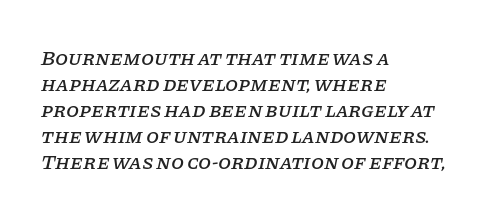
{"italic": "yes", "lean": "right", "slant_degrees": 11, "underline": "no", "align": "left", "line_spacing_ratio": 1.24, "letter_spacing": "normal", "letter_spacing_em": 0.0, "glyph_px": 21}
